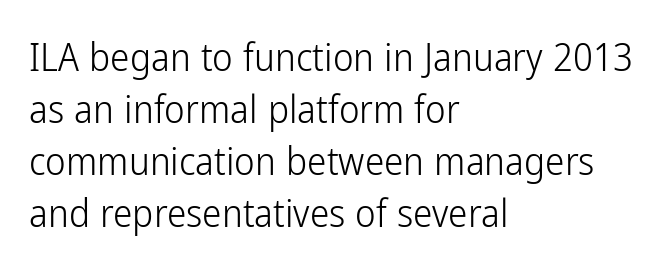
Q: Is the text bold? A: No.
Q: Is the text italic (slanted)? A: No, it is upright.
Q: Is the typeface a serif or a sans-serif typeface? A: Sans-serif.
Q: Is the text underlined? A: No.
Q: How is the paragraph aligned? A: Left-aligned.
Q: Is the spacing between letters normal or unusually wide? A: Normal.
Q: Is the spacing between lines tight, normal or loose? A: Normal.
Q: Width (condensed, normal, or wide)? A: Condensed.
Q: Stroke contrast? A: Low.
Q: x-height? A: Medium.
Q: Monospaced? A: No.
